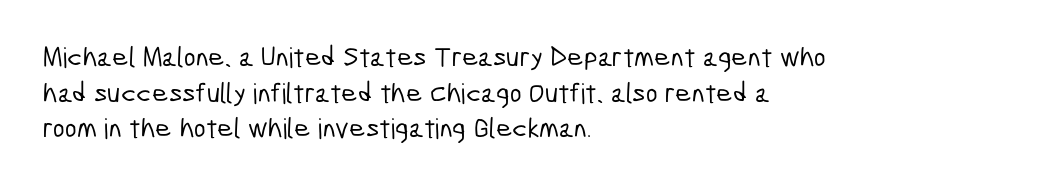
Is the letter spacing exaggerated? No — it looks like the ordinary default. Here the designer chose a conventional face with non-uniform glyph widths. The foot of each line stays bare and open. Is there much room between lines? A standard amount, neither cramped nor airy. Compared with a centered layout, this one pins lines to the left instead.
